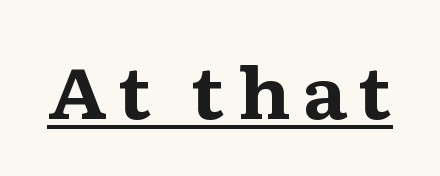
The image shows 71 px bold, wide serif type, upright; set underlined; medium stroke contrast and a medium x-height.
